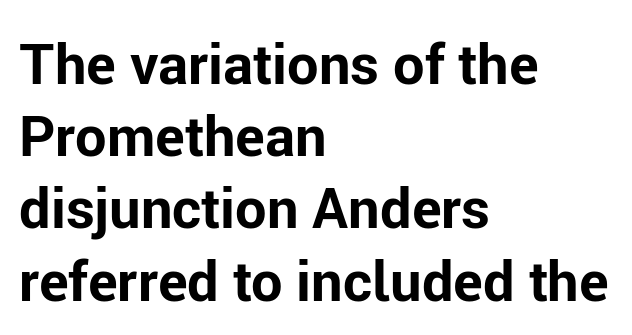
Q: Is the text bold? A: Yes.
Q: Is the text italic (slanted)? A: No, it is upright.
Q: Is the typeface a serif or a sans-serif typeface? A: Sans-serif.
Q: Is the text underlined? A: No.
Q: How is the paragraph aligned? A: Left-aligned.
Q: Is the spacing between letters normal or unusually wide? A: Normal.
Q: Is the spacing between lines tight, normal or loose? A: Normal.
Q: Width (condensed, normal, or wide)? A: Normal.
Q: Stroke contrast? A: Low.
Q: x-height? A: Medium.
Q: Monospaced? A: No.
